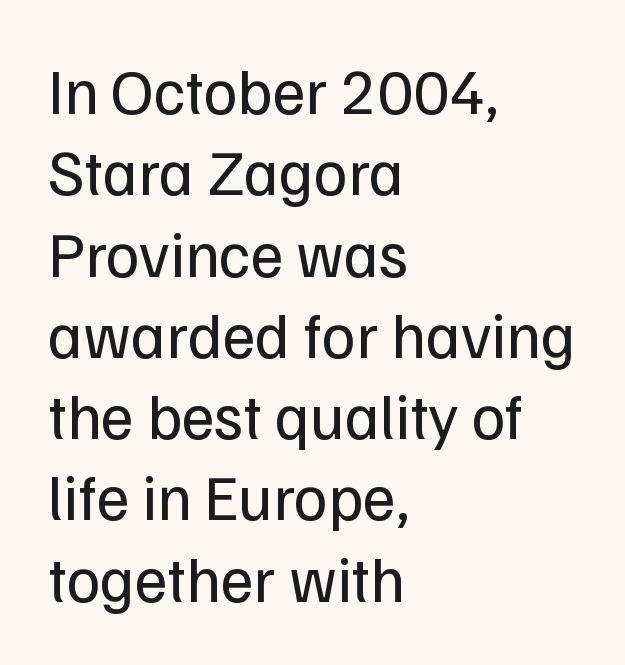
Q: Is the text bold? A: No.
Q: Is the text italic (slanted)? A: No, it is upright.
Q: Is the typeface a serif or a sans-serif typeface? A: Sans-serif.
Q: Is the text underlined? A: No.
Q: How is the paragraph aligned? A: Left-aligned.
Q: Is the spacing between letters normal or unusually wide? A: Normal.
Q: Is the spacing between lines tight, normal or loose? A: Normal.
Q: Width (condensed, normal, or wide)? A: Normal.
Q: Stroke contrast? A: Low.
Q: x-height? A: Medium.
Q: Monospaced? A: No.
